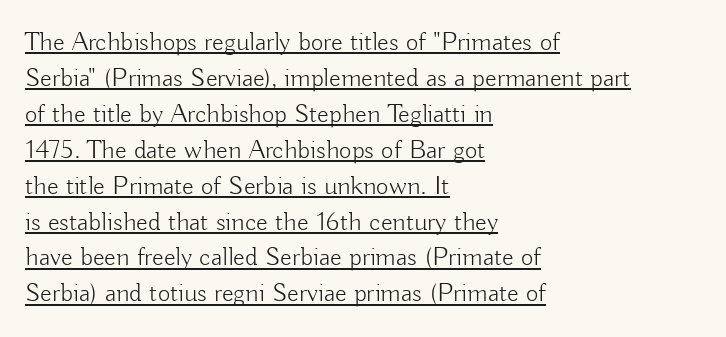
The image shows 27 px text type, upright; set left-aligned, normal line spacing (1.33x), normal letter spacing, underlined.
